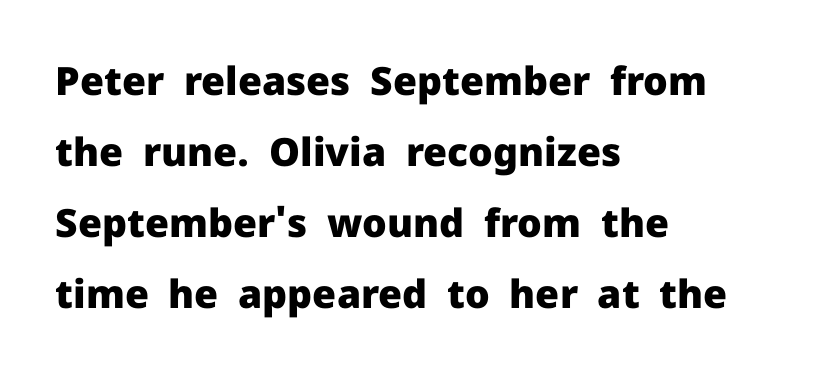
Tracking here is standard; glyphs follow each other at the usual distance. The paragraph shown leans on its left margin. Check the space under the baseline: it is left empty. Italic: no, the glyphs are upright roman. Compared with an ordinary text face, these strokes are far heavier — a full bold. Classification — sans serif.
